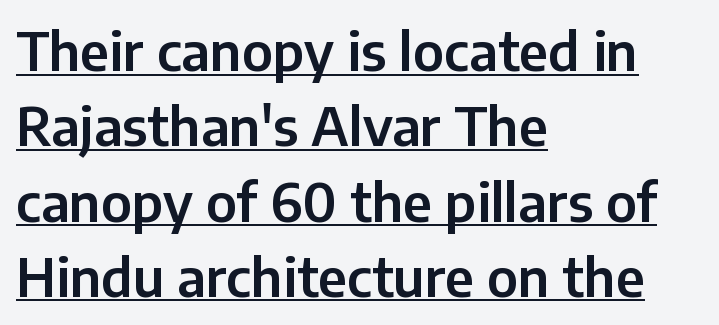
The image shows 53 px sans-serif type, upright; set left-aligned, normal line spacing (1.42x), normal letter spacing, underlined; low stroke contrast and a medium x-height.
